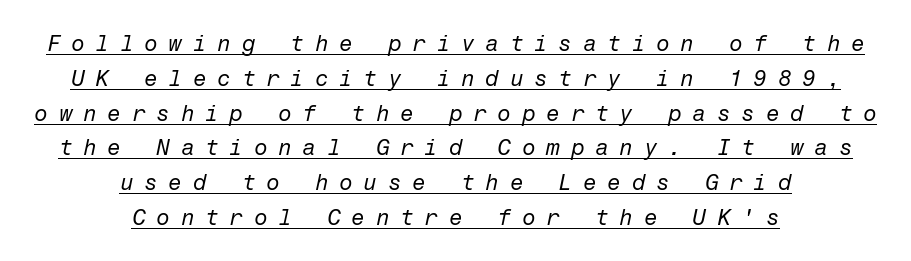
{"italic": "yes", "lean": "right", "slant_degrees": 12, "bold": "no", "underline": "yes", "align": "center", "line_spacing": "normal", "line_spacing_ratio": 1.58, "letter_spacing": "wide", "letter_spacing_em": 0.49, "glyph_px": 22}
